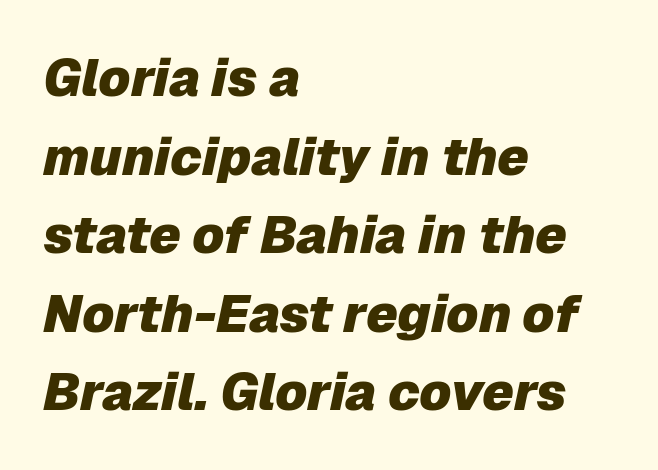
Q: Is the text bold? A: Yes.
Q: Is the text italic (slanted)? A: Yes, it leans right by about 12 degrees.
Q: Is the text underlined? A: No.
Q: How is the paragraph aligned? A: Left-aligned.
Q: Is the spacing between letters normal or unusually wide? A: Normal.
Q: Is the spacing between lines tight, normal or loose? A: Normal.
Q: Width (condensed, normal, or wide)? A: Normal.
Q: Stroke contrast? A: Low.
Q: x-height? A: Medium.
Q: Monospaced? A: No.
